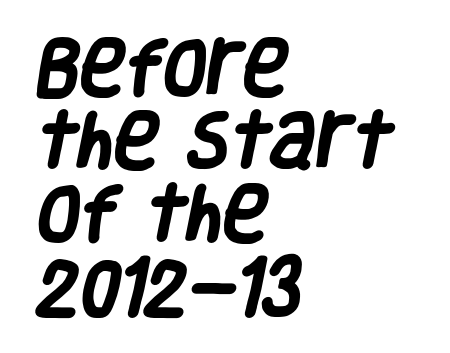
The image shows 62 px heavy, condensed sans-serif type; set left-aligned, line spacing 1.18x, normal letter spacing, not underlined; low stroke contrast and a large x-height.
